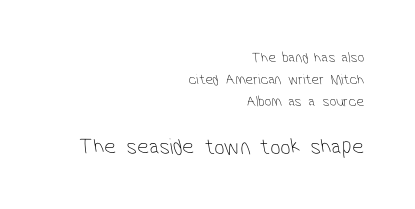
Q: Is the text bold? A: No.
Q: Is the text underlined? A: No.
Q: How is the paragraph aligned? A: Right-aligned.
Q: Is the spacing between letters normal or unusually wide? A: Normal.
Q: Is the spacing between lines tight, normal or loose? A: Normal.
Q: Which block of text is set in a larger size, the first (top) or the second (bottom)? A: The second (bottom) one.
